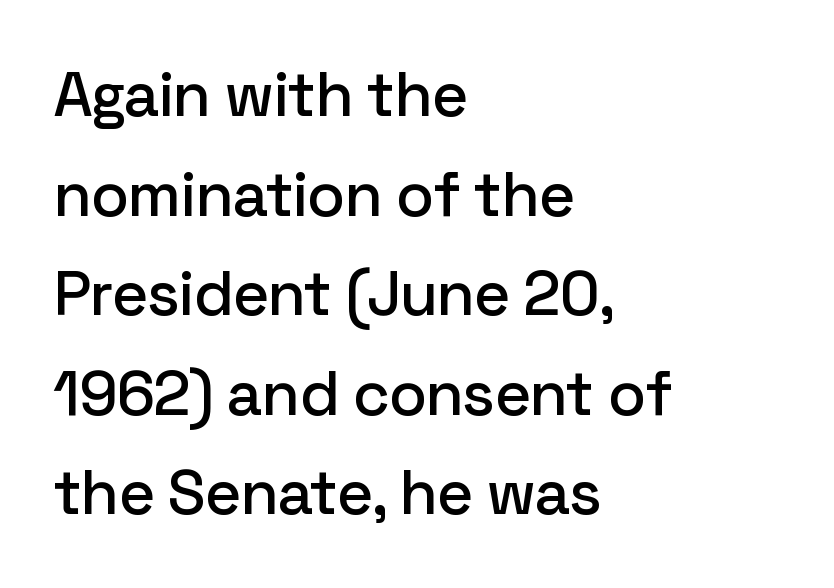
Q: Is the text italic (slanted)? A: No, it is upright.
Q: Is the typeface a serif or a sans-serif typeface? A: Sans-serif.
Q: Is the text underlined? A: No.
Q: How is the paragraph aligned? A: Left-aligned.
Q: Is the spacing between letters normal or unusually wide? A: Normal.
Q: Is the spacing between lines tight, normal or loose? A: Normal.
Q: Width (condensed, normal, or wide)? A: Normal.
Q: Stroke contrast? A: Low.
Q: x-height? A: Medium.
Q: Monospaced? A: No.
